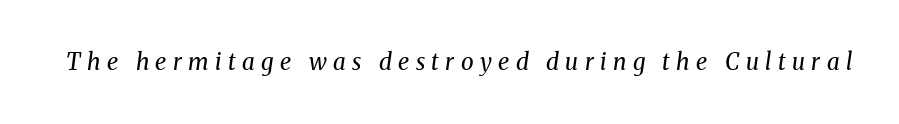
The image shows 23 px text type, italic (leaning right); set unusually wide letter spacing (+0.28 em), not underlined.
